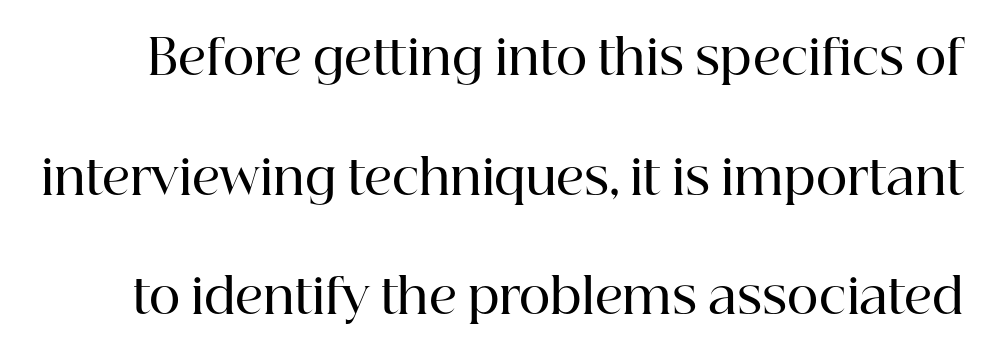
{"serif": "yes", "italic": "no", "bold": "semi", "weight": "semibold", "width": "normal", "stroke_contrast": "high", "x_height": "medium", "monospaced": "no", "underline": "no", "line_spacing": "loose", "line_spacing_ratio": 2.49, "letter_spacing": "normal", "letter_spacing_em": 0.0, "glyph_px": 48}
